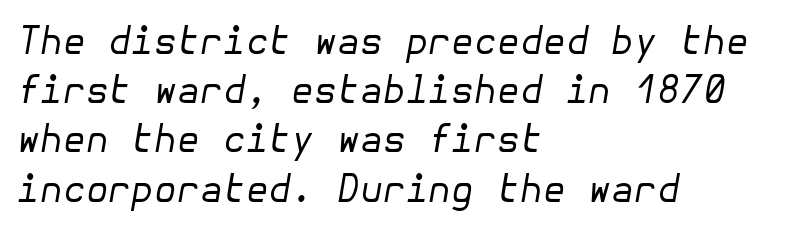
{"italic": "yes", "lean": "right", "slant_degrees": 10, "bold": "no", "weight": "regular", "width": "normal", "stroke_contrast": "low", "x_height": "medium", "underline": "no", "align": "left", "line_spacing": "normal", "line_spacing_ratio": 1.33, "letter_spacing": "normal", "letter_spacing_em": 0.0, "glyph_px": 37}
